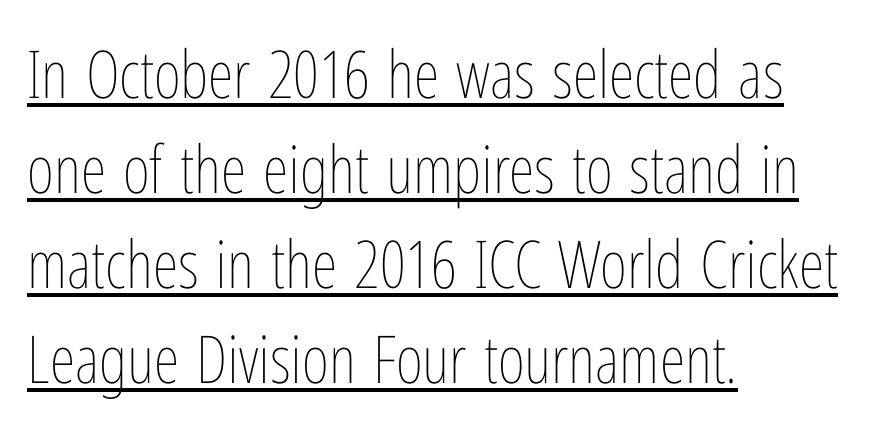
The image shows 66 px thin, condensed type, upright; set left-aligned, normal line spacing (1.44x), normal letter spacing, underlined; low stroke contrast and a medium x-height.
